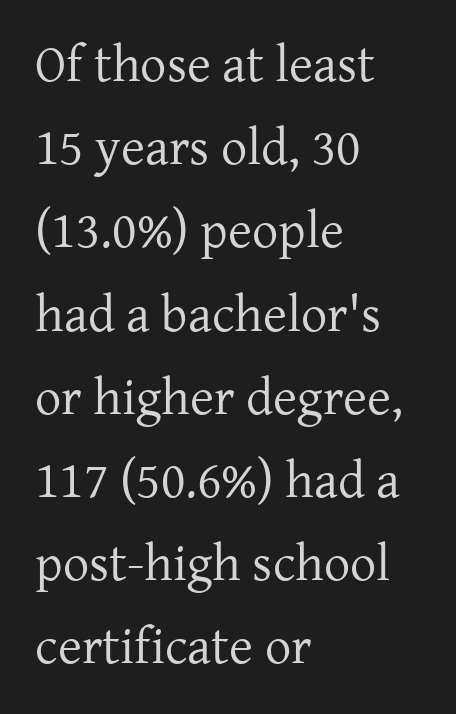
The image shows 52 px regular-weight serif type, upright; set left-aligned, normal line spacing (1.6x), normal letter spacing, not underlined; low stroke contrast and a medium x-height.
